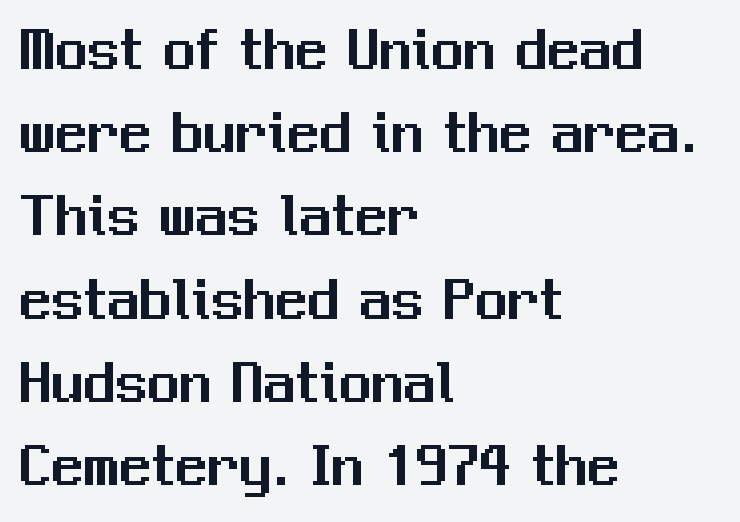
The letterforms sit shoulder to shoulder at normal distance. Note the varied advance widths — an 'i' is clearly narrower than an 'm'. Is there much room between lines? A standard amount, neither cramped nor airy. The lines are quadded left.
